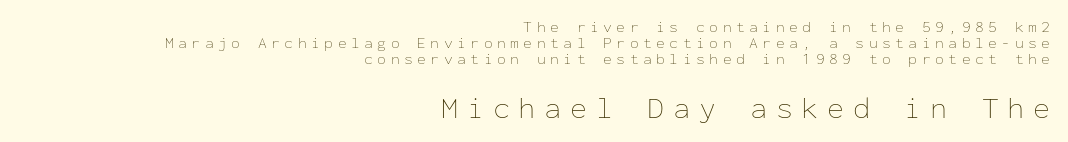
The image shows 31 px thin type, upright, monospaced; set right-aligned, tight line spacing (1.0x), unusually wide letter spacing (+0.28 em), not underlined; the second (bottom) block is 1.94x larger; low stroke contrast and a medium x-height.
